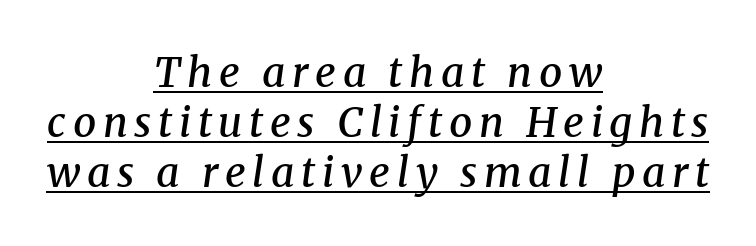
Q: Is the text bold? A: Semi-bold.
Q: Is the text italic (slanted)? A: Yes, it leans right by about 8 degrees.
Q: Is the typeface a serif or a sans-serif typeface? A: Serif.
Q: Is the text underlined? A: Yes.
Q: How is the paragraph aligned? A: Centered.
Q: Width (condensed, normal, or wide)? A: Normal.
Q: Stroke contrast? A: Medium.
Q: x-height? A: Medium.
Q: Monospaced? A: No.
